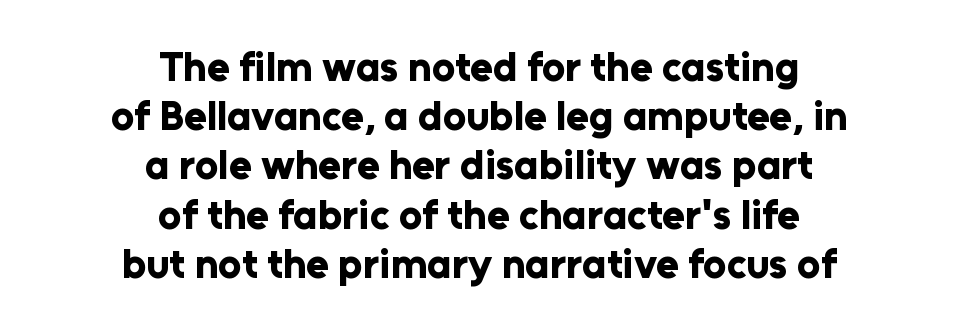
Q: Is the text bold? A: Yes.
Q: Is the text italic (slanted)? A: No, it is upright.
Q: Is the typeface a serif or a sans-serif typeface? A: Sans-serif.
Q: Is the text underlined? A: No.
Q: How is the paragraph aligned? A: Centered.
Q: Is the spacing between letters normal or unusually wide? A: Normal.
Q: Width (condensed, normal, or wide)? A: Normal.
Q: Stroke contrast? A: Low.
Q: x-height? A: Medium.
Q: Monospaced? A: No.
